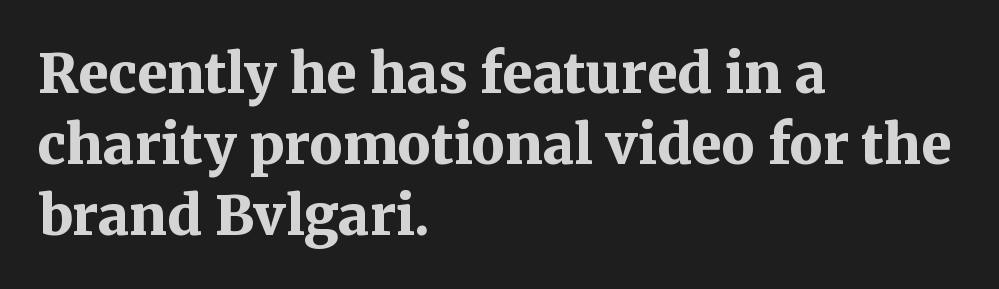
{"serif": "yes", "italic": "no", "bold": "yes", "weight": "bold", "width": "normal", "stroke_contrast": "medium", "x_height": "medium", "monospaced": "no", "underline": "no", "align": "left", "line_spacing": "normal", "line_spacing_ratio": 1.29, "letter_spacing": "normal", "letter_spacing_em": 0.0, "glyph_px": 55}
